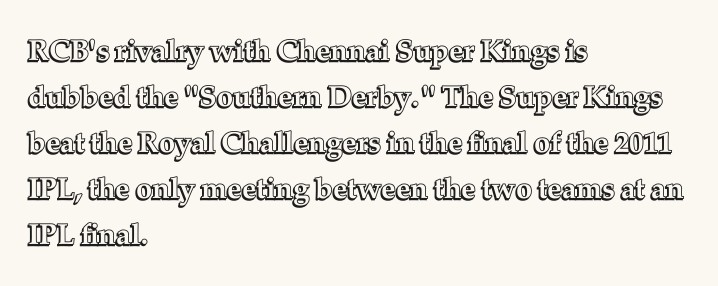
The image shows 29 px text type, upright; set left-aligned, normal line spacing (1.59x), normal letter spacing, not underlined; a medium x-height.
